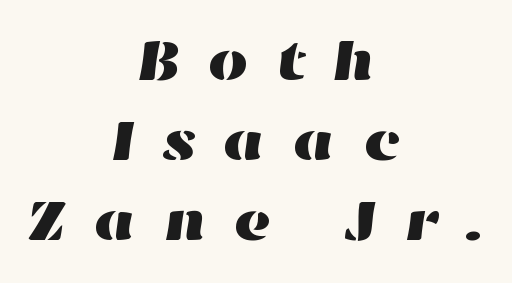
Q: Is the text underlined? A: No.
Q: How is the paragraph aligned? A: Centered.
Q: Is the spacing between letters normal or unusually wide? A: Unusually wide.
Q: Is the spacing between lines tight, normal or loose? A: Normal.
Q: Width (condensed, normal, or wide)? A: Wide.
Q: Stroke contrast? A: High.
Q: x-height? A: Medium.
Q: Monospaced? A: No.
